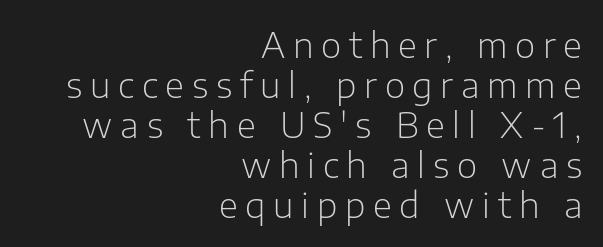
The image shows 35 px light sans-serif type, upright; set right-aligned, tight line spacing (1.14x), unusually wide letter spacing (+0.22 em), not underlined; low stroke contrast and a medium x-height.
